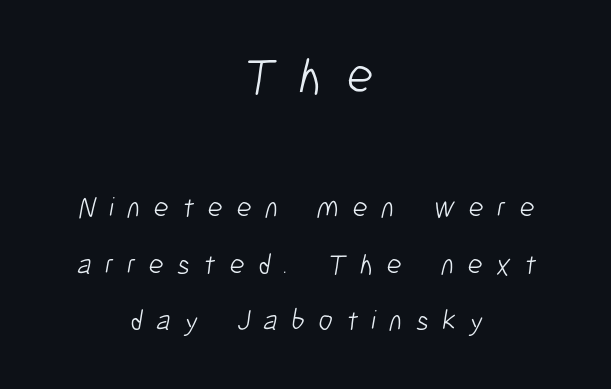
Q: Is the text bold? A: No.
Q: Is the typeface a serif or a sans-serif typeface? A: Sans-serif.
Q: Is the text underlined? A: No.
Q: How is the paragraph aligned? A: Centered.
Q: Is the spacing between letters normal or unusually wide? A: Unusually wide.
Q: Is the spacing between lines tight, normal or loose? A: Loose.
Q: Which block of text is set in a larger size, the first (top) or the second (bottom)? A: The first (top) one.
Q: Width (condensed, normal, or wide)? A: Condensed.
Q: Stroke contrast? A: Low.
Q: x-height? A: Medium.
Q: Monospaced? A: No.
